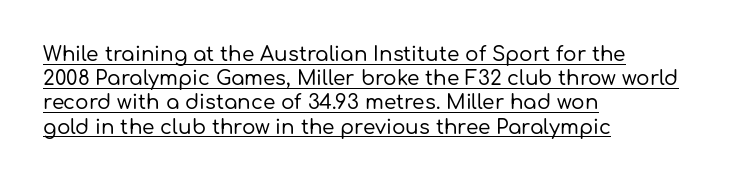
Vertical strokes here are truly vertical. Glyph-to-glyph distance matches everyday printed text. Compared with a centered layout, this one pins lines to the left instead. The rendering uses the underline text-decoration.
